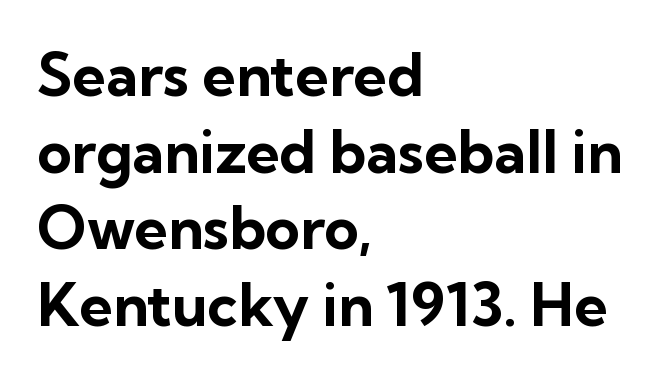
Q: Is the text bold? A: Yes.
Q: Is the text italic (slanted)? A: No, it is upright.
Q: Is the typeface a serif or a sans-serif typeface? A: Sans-serif.
Q: Is the text underlined? A: No.
Q: How is the paragraph aligned? A: Left-aligned.
Q: Is the spacing between letters normal or unusually wide? A: Normal.
Q: Is the spacing between lines tight, normal or loose? A: Normal.
Q: Width (condensed, normal, or wide)? A: Normal.
Q: Stroke contrast? A: Low.
Q: x-height? A: Medium.
Q: Monospaced? A: No.
